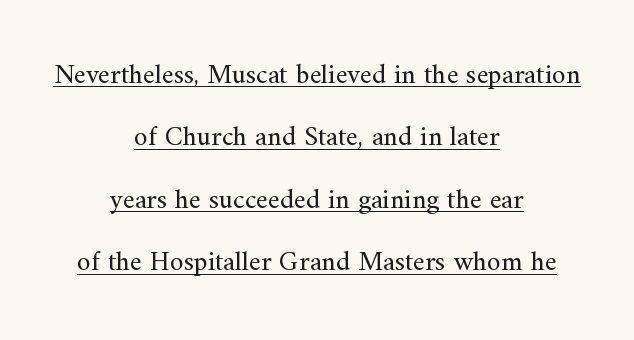
This reads as an unemphasized weight, regular at the heaviest. It's the straight-up-and-down kind of type. The passage shown is typed in a proportional face where columns would drift. Here the glyphs are tracked normally, forming tight word shapes. The passage shown is underscored from start to finish. The rendering positions every line midway between the sides.
